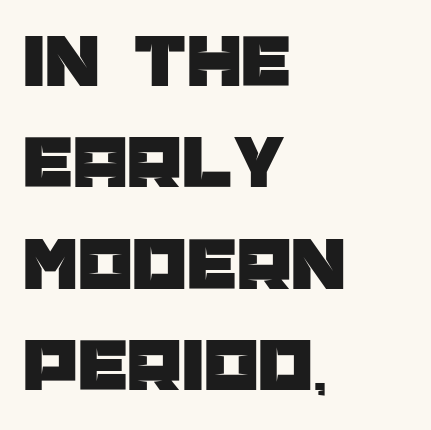
{"serif": "no", "italic": "no", "width": "normal", "stroke_contrast": "low", "x_height": "large", "monospaced": "no", "underline": "no", "align": "left", "line_spacing": "normal", "line_spacing_ratio": 1.3, "letter_spacing": "normal", "letter_spacing_em": 0.0, "glyph_px": 78}
